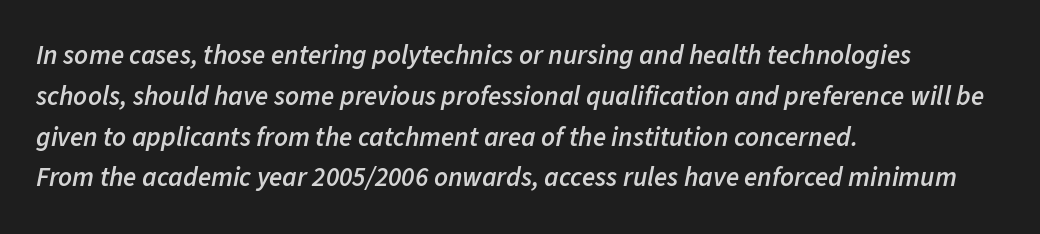
{"italic": "yes", "lean": "right", "slant_degrees": 11, "bold": "semi", "underline": "no", "align": "left", "line_spacing": "normal", "line_spacing_ratio": 1.51, "letter_spacing": "normal", "letter_spacing_em": 0.0, "glyph_px": 27}
